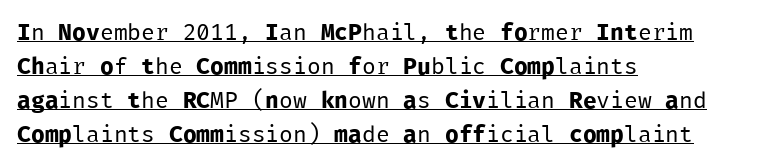
The leading is moderate, giving the passage an even texture. The strokes carry an ordinary text weight at most. Here the glyphs are tracked normally, forming tight word shapes. The sample's only ornament is a line tracing under the words.
